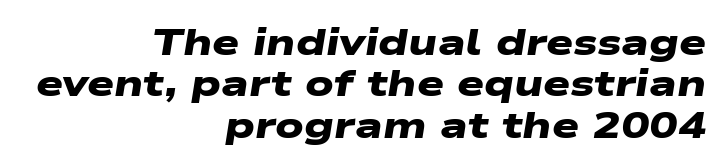
These lines keep a tight, regular rhythm from letter to letter. Which margin do the lines hug? The right one — the left edge is uneven. Honestly, the rows look squashed on top of each other. Each letter keeps its own natural width here, so spacing adapts to shape. As a designer I'd log this as weight 700, bold.
